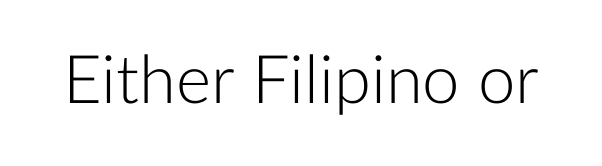
The font is comparable to plain body text, perhaps lighter. Underline: absent. A sans-serif font was chosen for this passage. This is the regular roman posture of the typeface.
